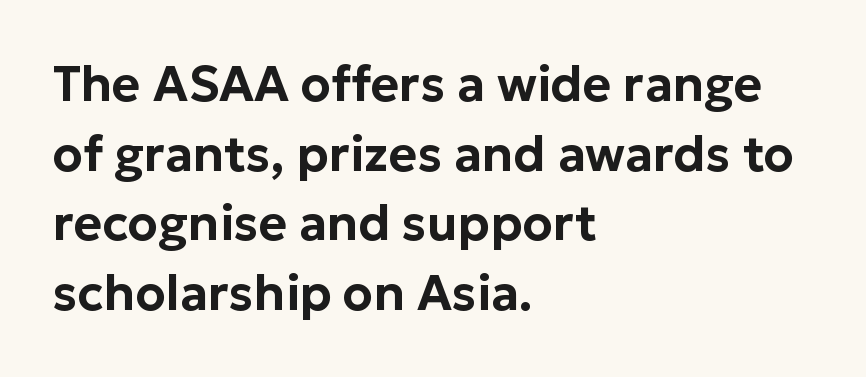
{"serif": "no", "italic": "no", "width": "normal", "stroke_contrast": "low", "x_height": "medium", "monospaced": "no", "underline": "no", "align": "left", "line_spacing": "normal", "line_spacing_ratio": 1.42, "letter_spacing": "normal", "letter_spacing_em": 0.0, "glyph_px": 49}
